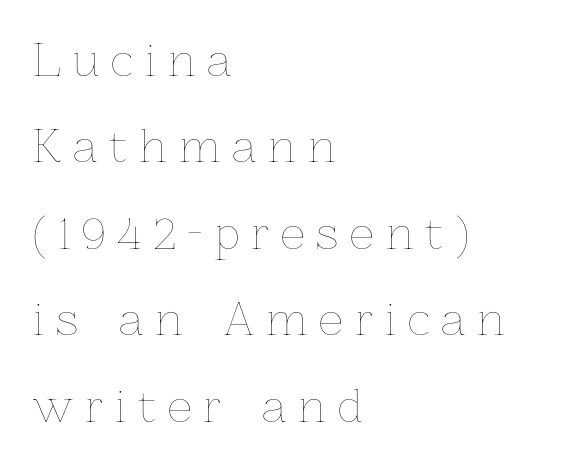
Q: Is the text bold? A: No.
Q: Is the text italic (slanted)? A: No, it is upright.
Q: Is the text underlined? A: No.
Q: How is the paragraph aligned? A: Left-aligned.
Q: Is the spacing between letters normal or unusually wide? A: Unusually wide.
Q: Is the spacing between lines tight, normal or loose? A: Loose.
Q: Width (condensed, normal, or wide)? A: Normal.
Q: Stroke contrast? A: Low.
Q: x-height? A: Medium.
Q: Monospaced? A: No.
